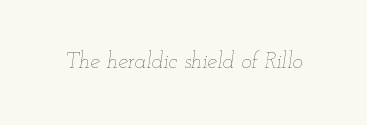
The image shows 22 px text type, italic (leaning right); set normal letter spacing, not underlined.
